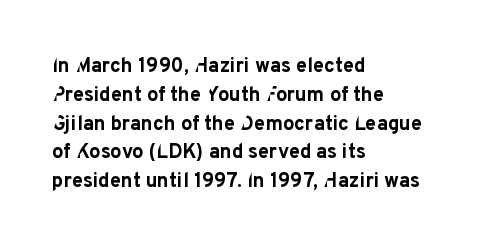
{"italic": "no", "bold": "yes", "underline": "no", "align": "left", "line_spacing": "normal", "line_spacing_ratio": 1.44, "letter_spacing": "normal", "letter_spacing_em": 0.0, "glyph_px": 20}
